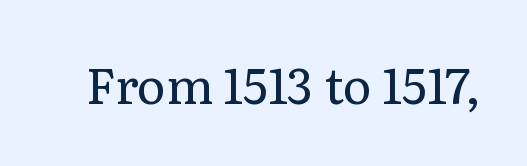
The image shows 49 px regular-weight serif type, upright; set normal letter spacing, not underlined; low stroke contrast and a medium x-height.
